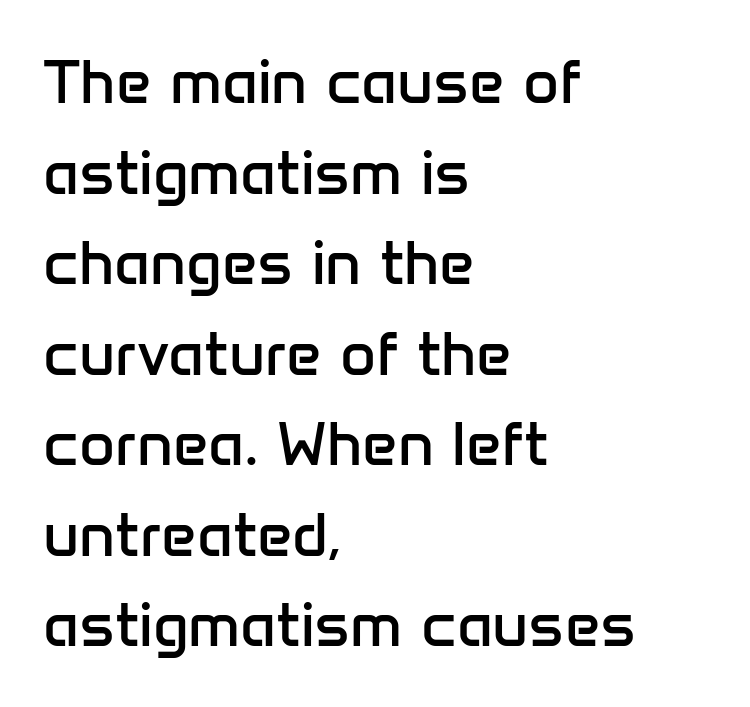
The font sits on the lighter half of the weight spectrum, regular included. Classification — sans serif. Each line starts at the same left margin while the right side varies. Spacing between characters is what you'd get straight out of the box. Is this a fixed-width face? No — the glyphs have proportional, varying widths.
